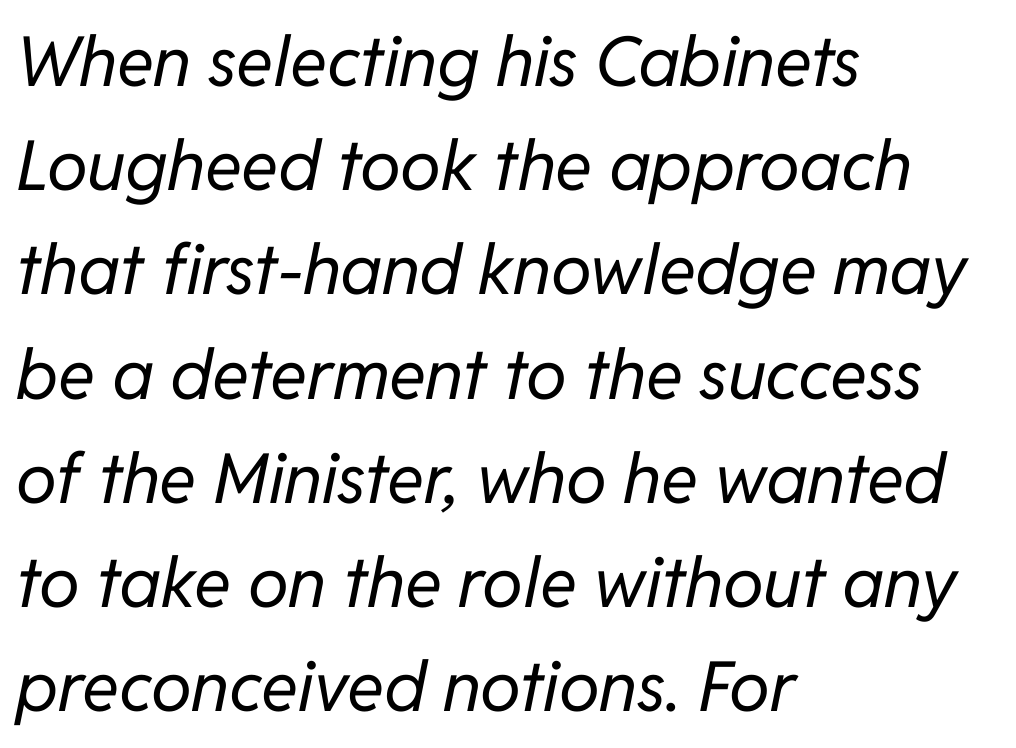
The image shows 69 px regular-weight type, italic (leaning right); set left-aligned, normal line spacing (1.51x), normal letter spacing, not underlined; low stroke contrast and a medium x-height.
